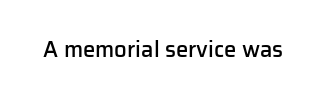
{"italic": "no", "bold": "semi", "underline": "no", "letter_spacing": "normal", "letter_spacing_em": 0.0, "glyph_px": 22}
